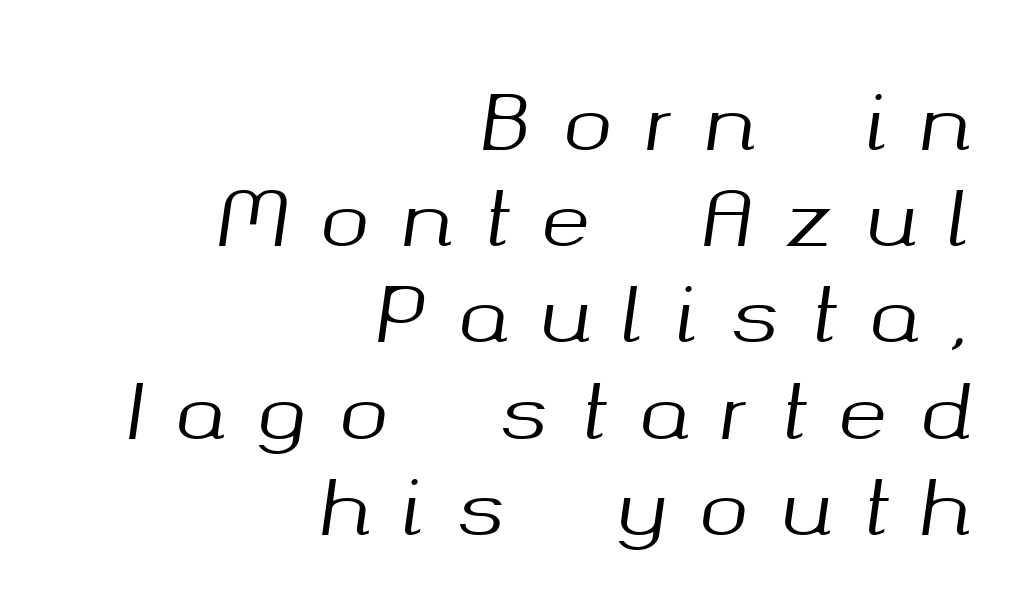
Would a proofreader flag this as italicized? Yes. Each row of text sits above clean, open space. Right-aligned paragraph, ragged on the left. Varying glyph widths throughout — classic text-font behaviour. Between one letter and the next there's a generous, obvious gap. Vertically, the passage feels balanced, rows spaced as you'd expect.
